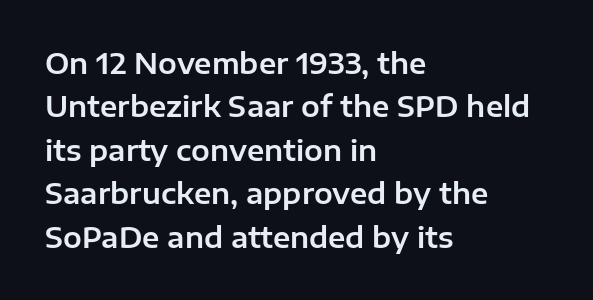
The image shows 28 px sans-serif type, upright; set left-aligned, normal line spacing (1.55x), normal letter spacing, not underlined; low stroke contrast and a medium x-height.
